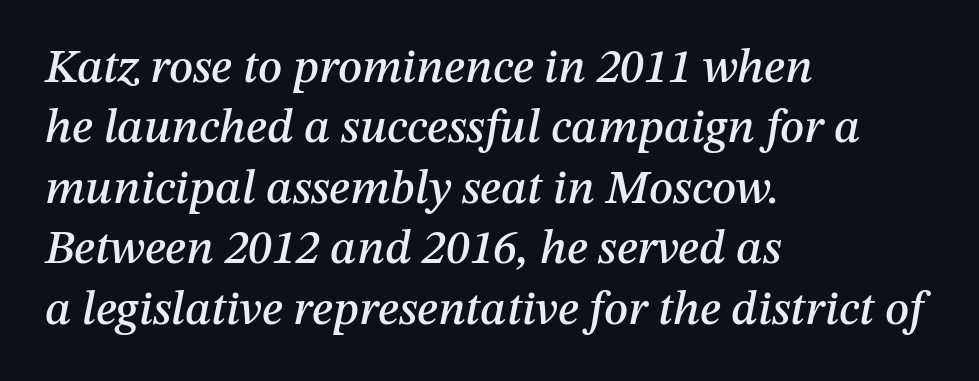
{"italic": "yes", "lean": "right", "slant_degrees": 12, "width": "normal", "stroke_contrast": "medium", "x_height": "medium", "monospaced": "no", "underline": "no", "align": "left", "line_spacing": "normal", "line_spacing_ratio": 1.26, "letter_spacing": "normal", "letter_spacing_em": 0.0, "glyph_px": 48}
